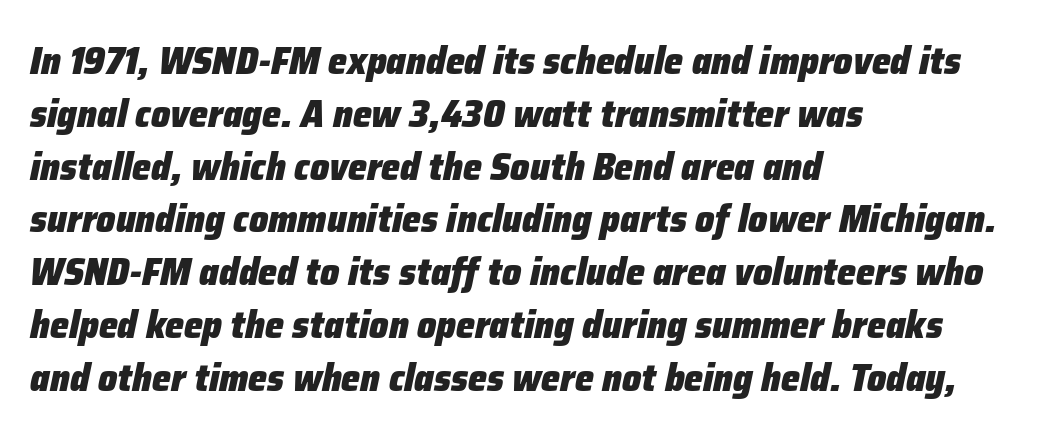
The image shows 38 px heavy type, italic (leaning right); set left-aligned, normal line spacing (1.39x), normal letter spacing, not underlined; low stroke contrast and a medium x-height.
